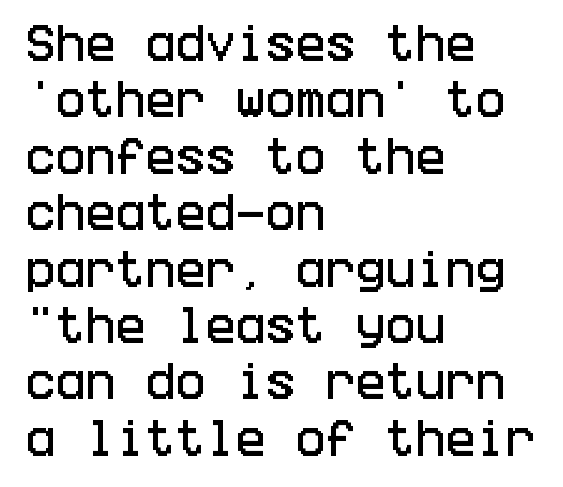
The image shows 40 px condensed sans-serif type, upright; set left-aligned, normal line spacing (1.41x), normal letter spacing, not underlined; low stroke contrast and a large x-height.
